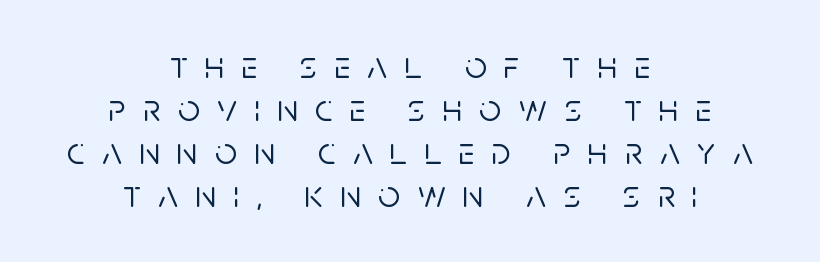
The image shows 38 px sans-serif type, upright; set centered, tight line spacing (1.13x), unusually wide letter spacing (+0.46 em), not underlined; low stroke contrast and a large x-height.
